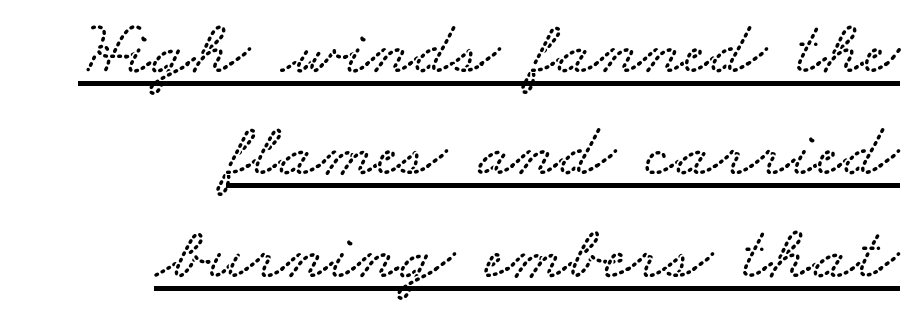
{"width": "wide", "stroke_contrast": "low", "x_height": "small", "monospaced": "no", "underline": "yes", "align": "right", "line_spacing": "normal", "line_spacing_ratio": 1.33, "letter_spacing": "normal", "letter_spacing_em": 0.0, "glyph_px": 77}
